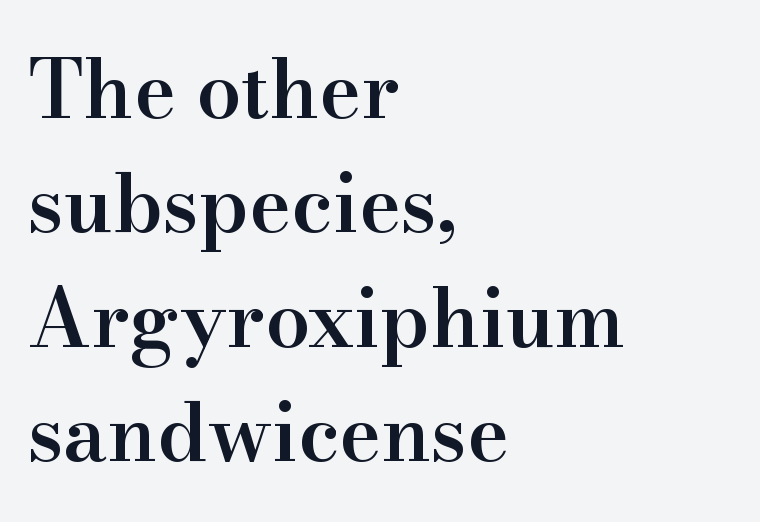
Q: Is the text bold? A: Semi-bold.
Q: Is the text italic (slanted)? A: No, it is upright.
Q: Is the typeface a serif or a sans-serif typeface? A: Serif.
Q: Is the text underlined? A: No.
Q: How is the paragraph aligned? A: Left-aligned.
Q: Is the spacing between letters normal or unusually wide? A: Normal.
Q: Is the spacing between lines tight, normal or loose? A: Normal.
Q: Width (condensed, normal, or wide)? A: Normal.
Q: Stroke contrast? A: High.
Q: x-height? A: Small.
Q: Monospaced? A: No.
